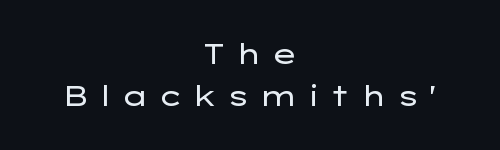
Q: Is the text bold? A: No.
Q: Is the text italic (slanted)? A: No, it is upright.
Q: Is the typeface a serif or a sans-serif typeface? A: Sans-serif.
Q: Is the text underlined? A: No.
Q: How is the paragraph aligned? A: Centered.
Q: Is the spacing between letters normal or unusually wide? A: Unusually wide.
Q: Is the spacing between lines tight, normal or loose? A: Normal.
Q: Width (condensed, normal, or wide)? A: Wide.
Q: Stroke contrast? A: Low.
Q: x-height? A: Medium.
Q: Monospaced? A: No.
